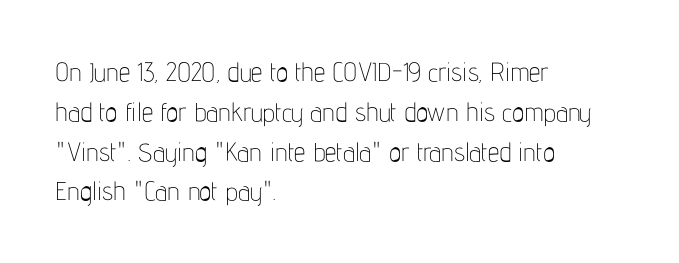
Nobody touched the tracking dial on this one. Line starts are locked; line ends wander. The block of text has a typical density, with ordinary space between rows. The glyphs are unaccompanied by any horizontal stroke below them. Notice how the stems are strictly vertical — no italics here. These glyphs show unthickened strokes, regular width or finer.
